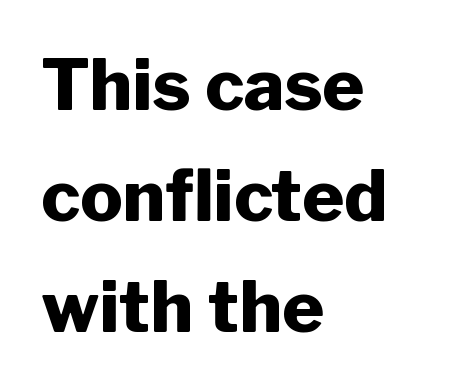
A typesetter would call this proportional, since set widths differ per character. Nobody touched the tracking dial on this one. These lines sit exactly where default settings would place them. These lines were composed using upright roman letters. What weight is shown? A full bold with thick strokes.
